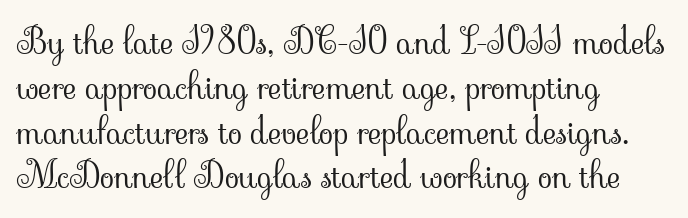
The image shows 37 px light serif type, upright; set left-aligned, line spacing 1.21x, normal letter spacing, not underlined; low stroke contrast and a small x-height.
